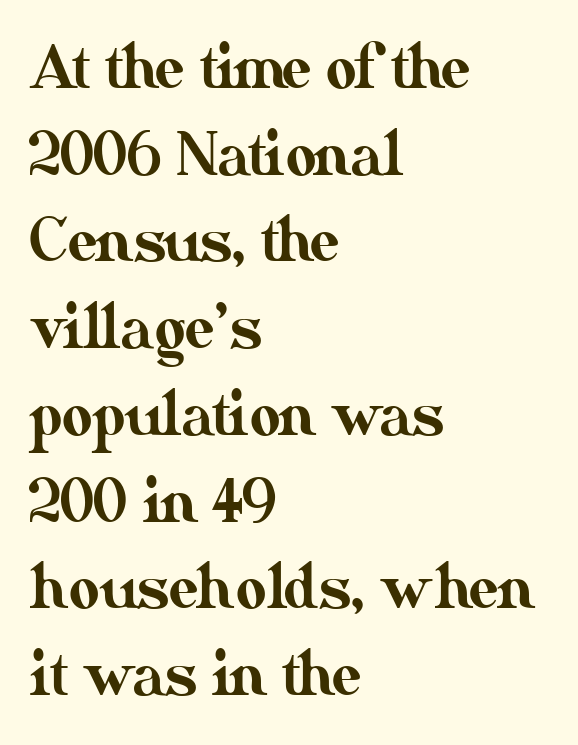
Q: Is the text italic (slanted)? A: No, it is upright.
Q: Is the text underlined? A: No.
Q: How is the paragraph aligned? A: Left-aligned.
Q: Is the spacing between letters normal or unusually wide? A: Normal.
Q: Is the spacing between lines tight, normal or loose? A: Normal.
Q: Width (condensed, normal, or wide)? A: Normal.
Q: Stroke contrast? A: Medium.
Q: x-height? A: Small.
Q: Monospaced? A: No.
